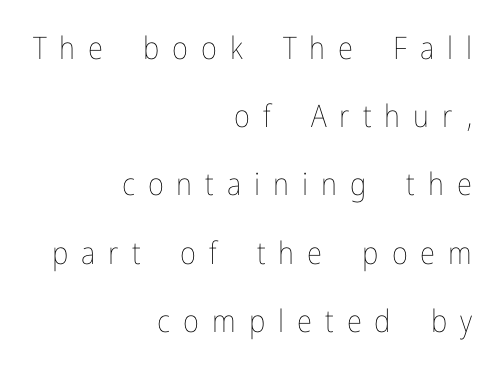
{"italic": "no", "bold": "no", "weight": "thin", "width": "condensed", "stroke_contrast": "low", "x_height": "medium", "monospaced": "no", "underline": "no", "align": "right", "line_spacing": "loose", "line_spacing_ratio": 2.2, "letter_spacing": "wide", "letter_spacing_em": 0.42, "glyph_px": 31}
